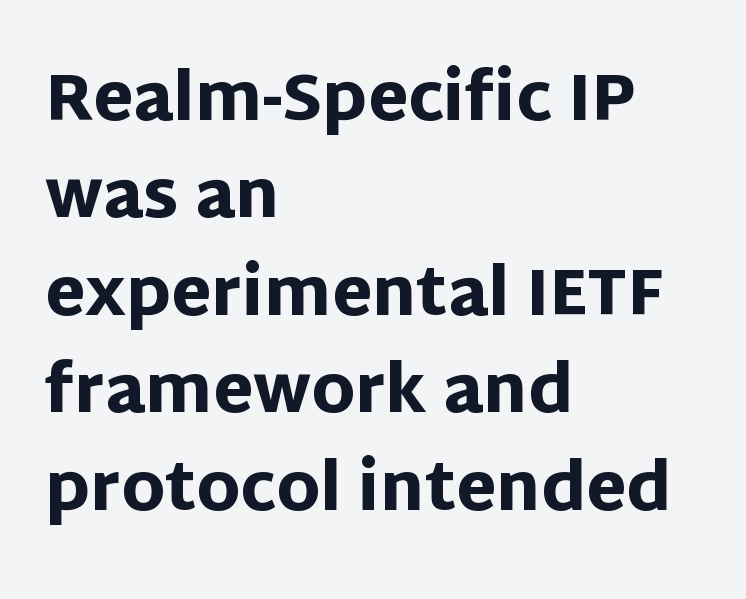
Regarding serifs, this sample does without them. Whoever set this chose a conventional vertical rhythm. Unlike italic type, these characters show no tilt at all. Here the designer chose a conventional face with non-uniform glyph widths. Is the letter spacing exaggerated? No — it looks like the ordinary default.
